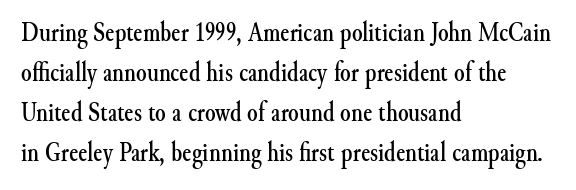
Regular leading. The zone under the glyphs is completely vacant. Italic? Not at all — the glyphs are vertical. A typesetter would call this zero additional tracking. Leftover space on each line is placed entirely after the last word.
